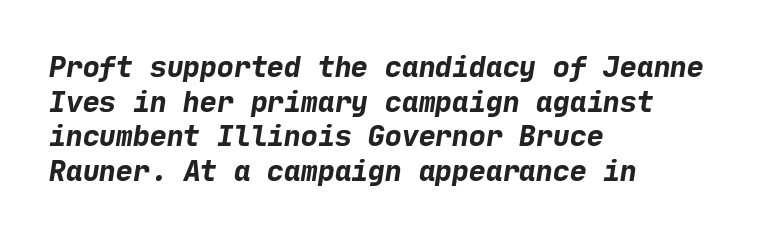
Q: Is the text bold? A: Yes.
Q: Is the typeface a serif or a sans-serif typeface? A: Sans-serif.
Q: Is the text underlined? A: No.
Q: How is the paragraph aligned? A: Left-aligned.
Q: Is the spacing between letters normal or unusually wide? A: Normal.
Q: Width (condensed, normal, or wide)? A: Normal.
Q: Stroke contrast? A: Low.
Q: x-height? A: Medium.
